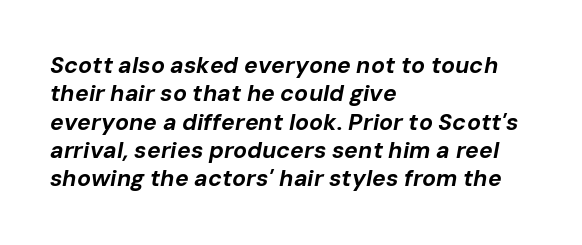
Q: Is the text bold? A: Yes.
Q: Is the text italic (slanted)? A: Yes, it leans right by about 10 degrees.
Q: Is the text underlined? A: No.
Q: How is the paragraph aligned? A: Left-aligned.
Q: Is the spacing between letters normal or unusually wide? A: Normal.
